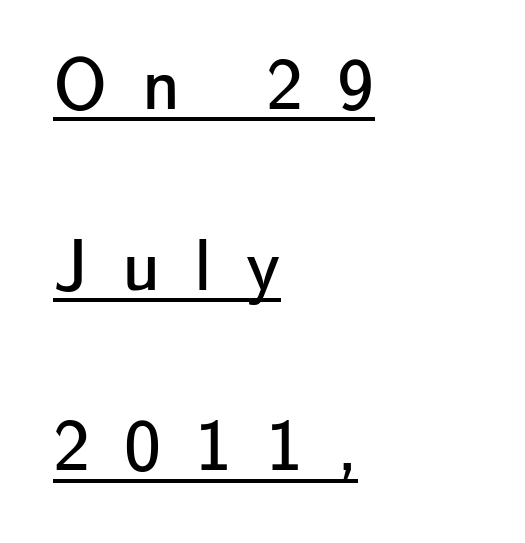
The image shows 74 px regular-weight sans-serif type, upright; set left-aligned, loose line spacing (2.44x), unusually wide letter spacing (+0.46 em), underlined; low stroke contrast and a small x-height.
